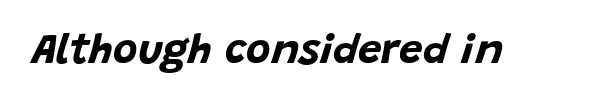
The image shows 42 px bold type, italic (leaning right); set normal letter spacing, not underlined; low stroke contrast and a large x-height.
